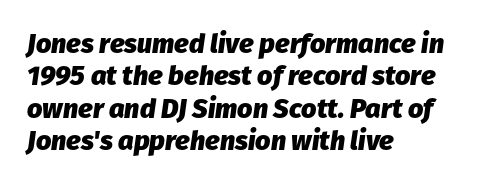
{"italic": "yes", "lean": "right", "slant_degrees": 8, "bold": "yes", "underline": "no", "align": "left", "line_spacing_ratio": 1.2, "letter_spacing": "normal", "letter_spacing_em": 0.0, "glyph_px": 27}
